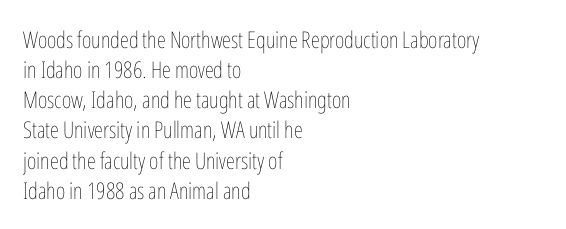
Q: Is the text bold? A: No.
Q: Is the text italic (slanted)? A: No, it is upright.
Q: Is the text underlined? A: No.
Q: How is the paragraph aligned? A: Left-aligned.
Q: Is the spacing between letters normal or unusually wide? A: Normal.
Q: Is the spacing between lines tight, normal or loose? A: Normal.
